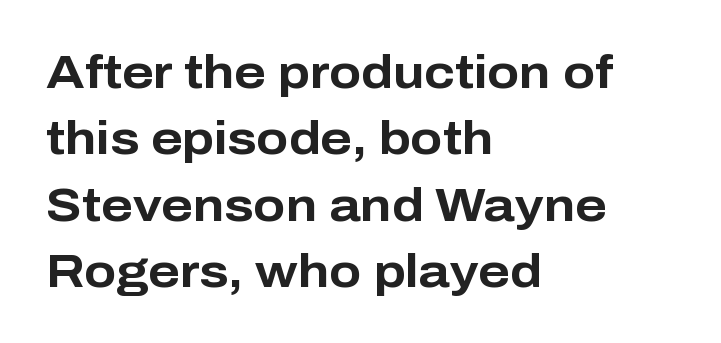
{"serif": "no", "italic": "no", "bold": "yes", "weight": "bold", "width": "normal", "stroke_contrast": "low", "x_height": "medium", "monospaced": "no", "underline": "no", "align": "left", "line_spacing": "normal", "line_spacing_ratio": 1.41, "letter_spacing": "normal", "letter_spacing_em": 0.0, "glyph_px": 47}
